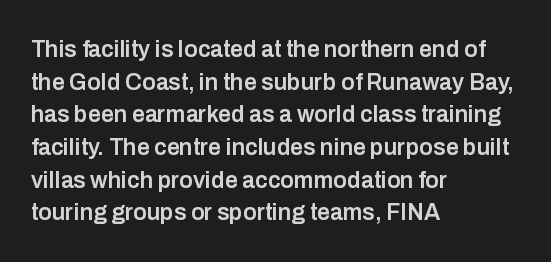
Q: Is the text bold? A: Semi-bold.
Q: Is the text italic (slanted)? A: No, it is upright.
Q: Is the text underlined? A: No.
Q: How is the paragraph aligned? A: Left-aligned.
Q: Is the spacing between letters normal or unusually wide? A: Normal.
Q: Is the spacing between lines tight, normal or loose? A: Normal.
